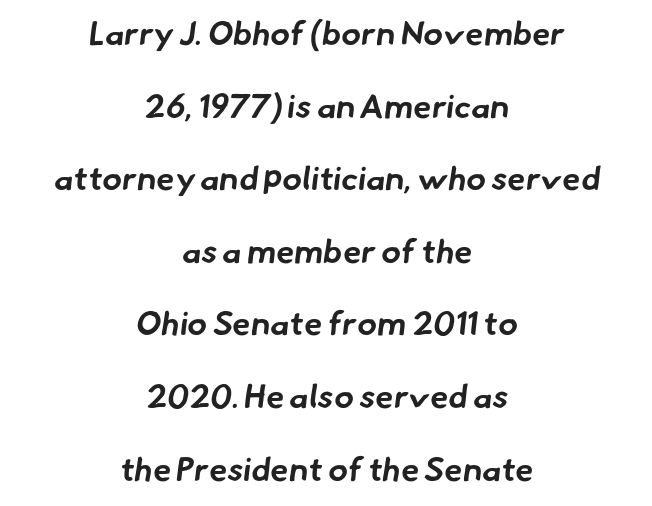
The image shows 33 px bold sans-serif type; set centered, loose line spacing (2.2x), normal letter spacing, not underlined; low stroke contrast and a small x-height.
